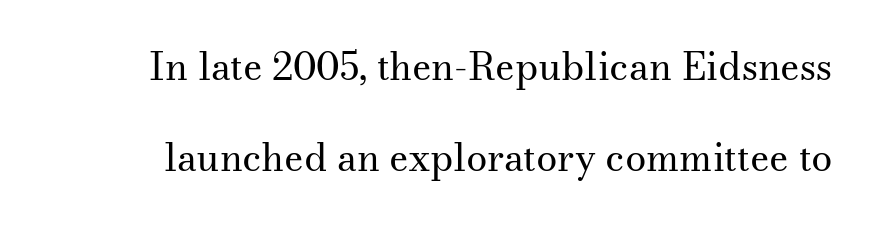
The image shows 38 px regular-weight serif type, upright; set loose line spacing (2.4x), normal letter spacing, not underlined; medium stroke contrast and a small x-height.
